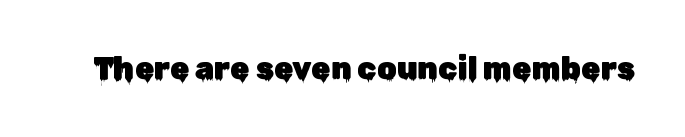
Italic? Not at all — the glyphs are vertical. Descender tails drop into unmarked territory. The glyphs in this specimen are sans serif. Spacing between characters is what you'd get straight out of the box.
